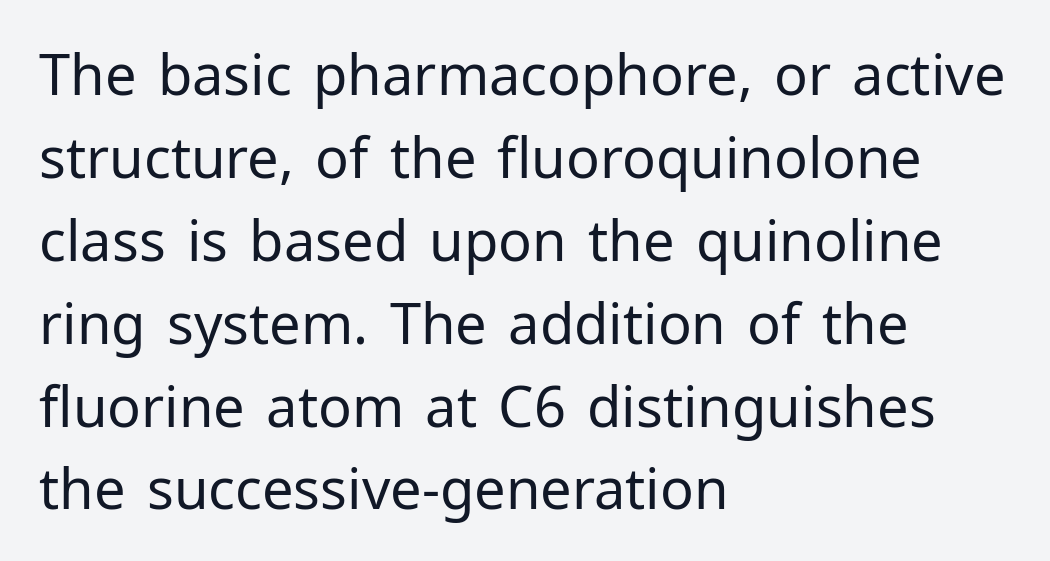
The letterforms sit at book weight or below. Honestly, there is no underline to notice here at all. Nobody touched the tracking dial on this one. The rendering uses a moderate line-height, typical for paragraphs. Does the lettering tilt? It doesn't — this is upright. This rendering uses left alignment, leaving the right contour irregular.
